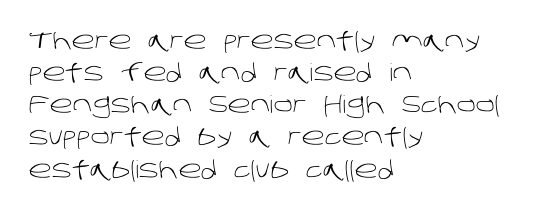
Interline gaps are of average width in this sample. Any mark beneath the type? The region is blank. Visually the block forms a straight wall on the left and a jagged coastline on the right. No heavy texture on the line: the type isn't bold.
